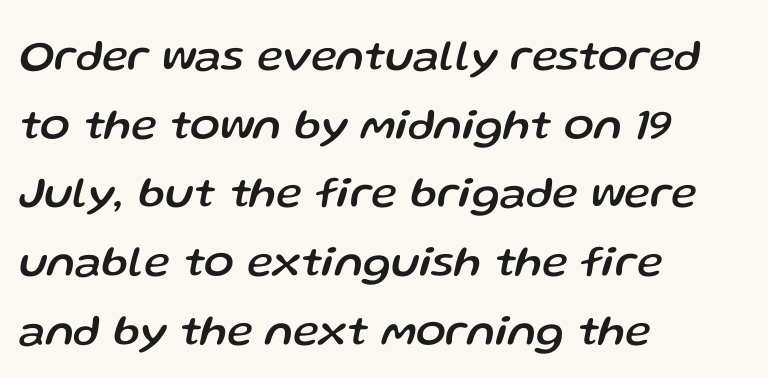
The image shows 44 px text type, italic (leaning right); set left-aligned, normal line spacing (1.56x), normal letter spacing, not underlined; low stroke contrast and a medium x-height.
